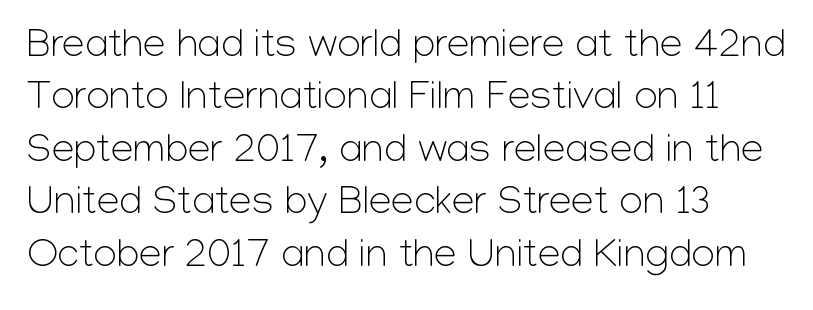
The specimen reads as upright at a glance. Is the letter spacing exaggerated? No — it looks like the ordinary default. The typeface chosen for these lines omits serifs. Does the leading feel generous? No, just average. The typeface has the unassuming heft of standard copy or less.
